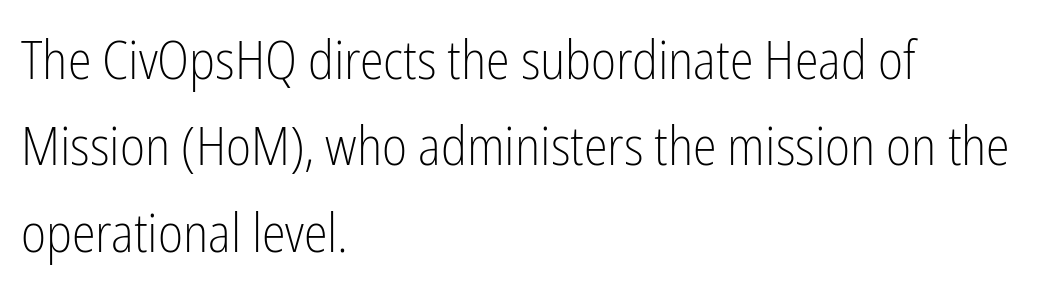
{"serif": "no", "italic": "no", "bold": "no", "weight": "light", "width": "condensed", "stroke_contrast": "low", "x_height": "medium", "monospaced": "no", "underline": "no", "align": "left", "line_spacing": "normal", "line_spacing_ratio": 1.6, "letter_spacing": "normal", "letter_spacing_em": 0.0, "glyph_px": 54}
